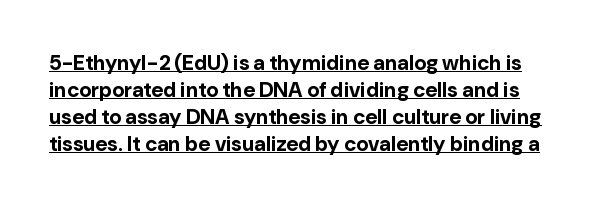
{"italic": "no", "bold": "yes", "underline": "yes", "line_spacing": "normal", "line_spacing_ratio": 1.28, "letter_spacing": "normal", "letter_spacing_em": 0.0, "glyph_px": 21}
